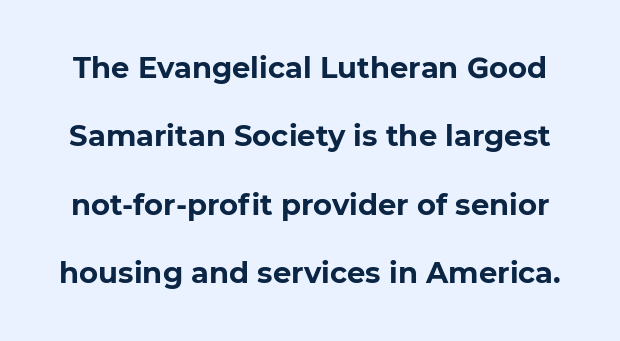
The image shows 29 px bold sans-serif type; set loose line spacing (2.36x), normal letter spacing, not underlined; low stroke contrast and a medium x-height.
